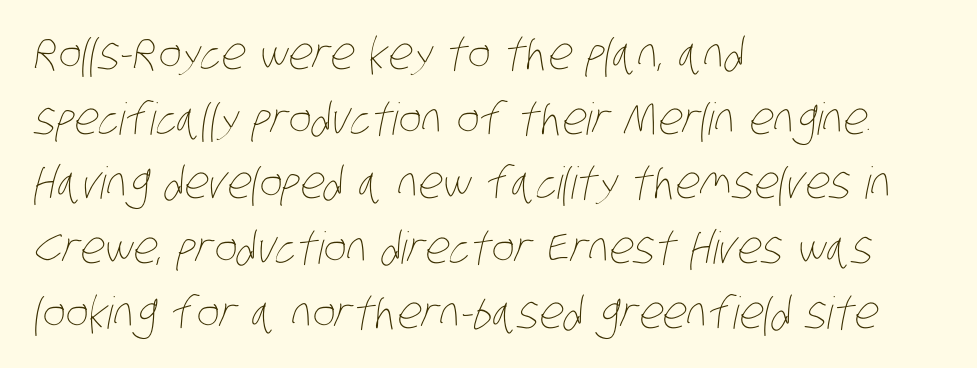
A light-to-regular cut is what we see here. One-word summary of the alignment: left. Honestly, the row spacing looks completely unremarkable. The specimen omits any rule beneath the text block's lines. Proportional: the letters do not fall into vertical columns.
